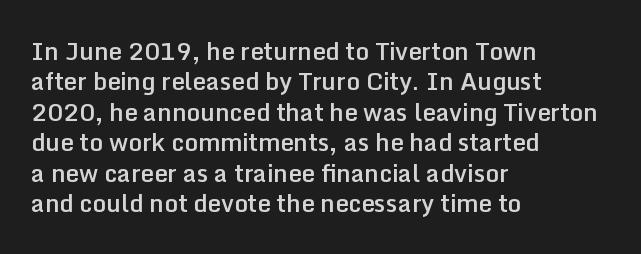
{"italic": "no", "bold": "semi", "underline": "no", "align": "left", "line_spacing": "normal", "line_spacing_ratio": 1.27, "letter_spacing": "normal", "letter_spacing_em": 0.0, "glyph_px": 24}
